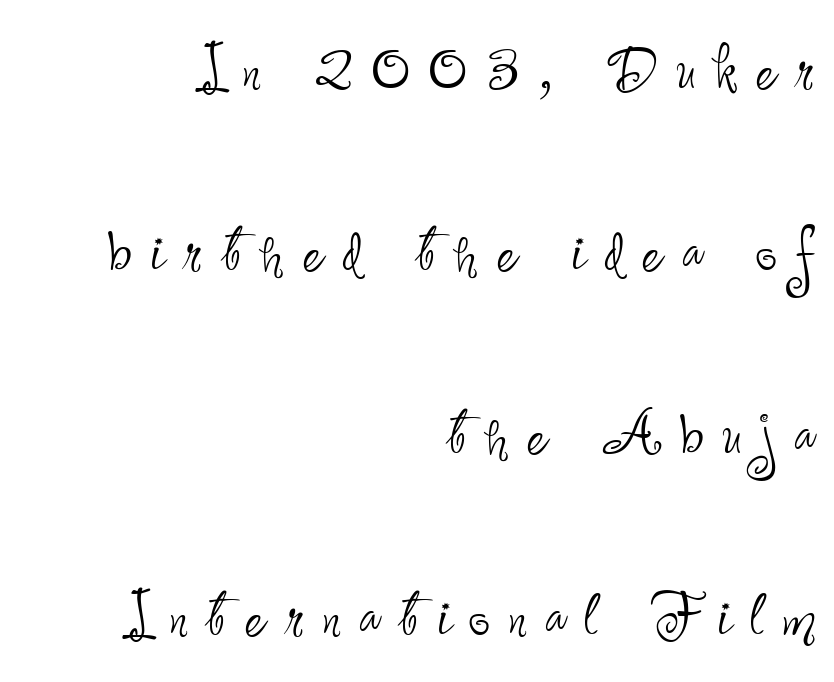
Q: Is the text bold? A: No.
Q: Is the text italic (slanted)? A: Yes.
Q: Is the typeface a serif or a sans-serif typeface? A: Sans-serif.
Q: Is the text underlined? A: No.
Q: How is the paragraph aligned? A: Right-aligned.
Q: Is the spacing between letters normal or unusually wide? A: Unusually wide.
Q: Is the spacing between lines tight, normal or loose? A: Loose.
Q: Width (condensed, normal, or wide)? A: Condensed.
Q: Stroke contrast? A: Low.
Q: x-height? A: Small.
Q: Monospaced? A: No.
